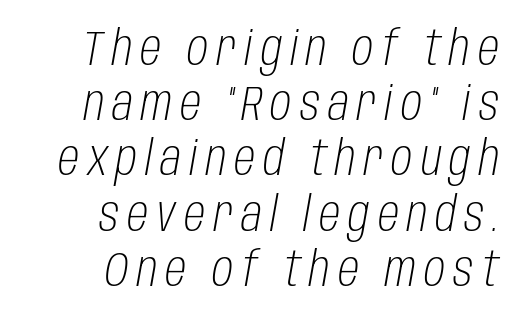
The image shows 48 px light, condensed type, italic (leaning right); set right-aligned, tight line spacing (1.15x), not underlined; low stroke contrast and a large x-height.
